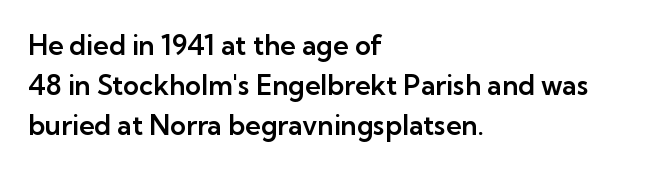
Regular leading. The zone under the glyphs is completely vacant. Italic? Not at all — the glyphs are vertical. A typesetter would call this zero additional tracking. Leftover space on each line is placed entirely after the last word.
